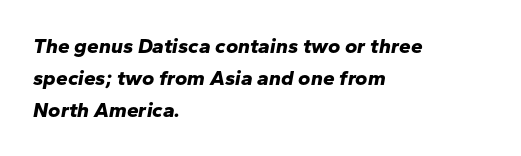
{"italic": "yes", "lean": "right", "slant_degrees": 10, "bold": "yes", "underline": "no", "align": "left", "line_spacing": "normal", "line_spacing_ratio": 1.52, "letter_spacing": "normal", "letter_spacing_em": 0.0, "glyph_px": 21}
